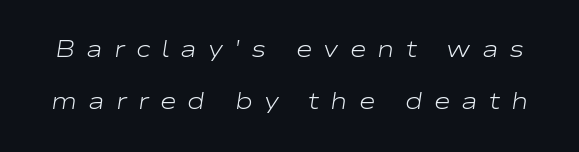
{"italic": "yes", "lean": "right", "slant_degrees": 9, "bold": "no", "underline": "no", "line_spacing": "loose", "line_spacing_ratio": 2.28, "letter_spacing": "wide", "letter_spacing_em": 0.48, "glyph_px": 23}
